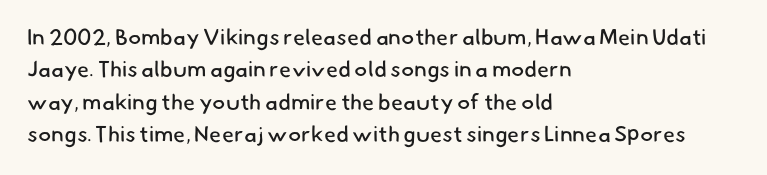
The image shows 22 px text type; set left-aligned, normal line spacing (1.47x), normal letter spacing, not underlined.
